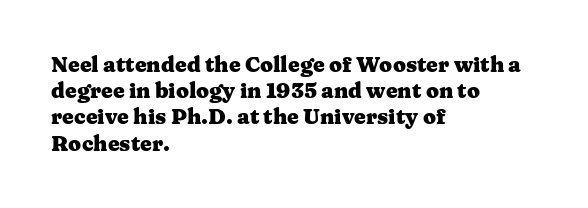
{"italic": "no", "bold": "yes", "underline": "no", "align": "left", "line_spacing": "normal", "line_spacing_ratio": 1.25, "letter_spacing": "normal", "letter_spacing_em": 0.0, "glyph_px": 21}
